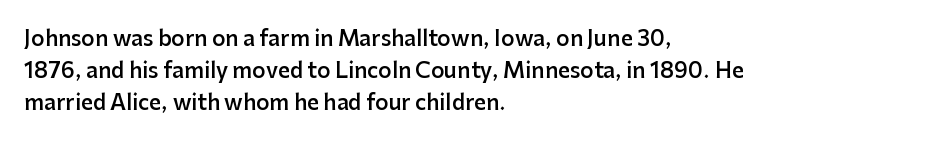
Q: Is the text bold? A: Semi-bold.
Q: Is the text italic (slanted)? A: No, it is upright.
Q: Is the text underlined? A: No.
Q: How is the paragraph aligned? A: Left-aligned.
Q: Is the spacing between letters normal or unusually wide? A: Normal.
Q: Is the spacing between lines tight, normal or loose? A: Normal.
